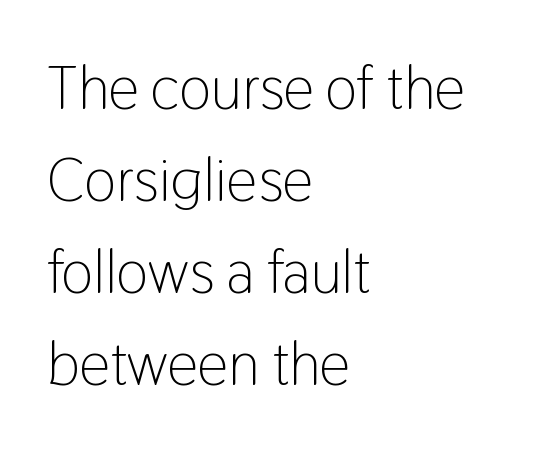
Compared with typical paragraphs, the rows here are spaced about the same. A typesetter would label this face a sans. This sample is left-justified, so line endings fall wherever the words run out. Characters follow at the spacing the type designer built in. Anything drawn beneath the words? Only blank space.
